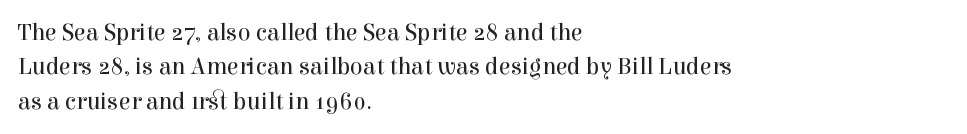
The image shows 24 px text type, upright; set left-aligned, normal line spacing (1.43x), normal letter spacing, not underlined.
